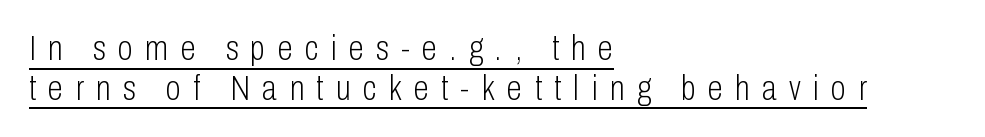
{"serif": "no", "italic": "no", "bold": "no", "weight": "light", "width": "condensed", "stroke_contrast": "low", "x_height": "medium", "monospaced": "no", "underline": "yes", "align": "left", "line_spacing": "tight", "line_spacing_ratio": 1.13, "letter_spacing": "wide", "letter_spacing_em": 0.35, "glyph_px": 35}
